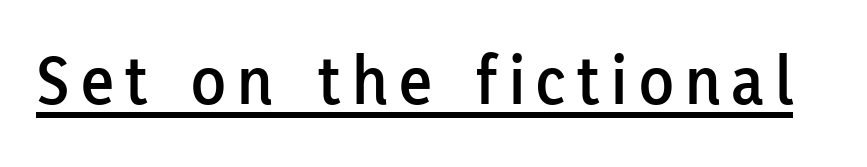
Q: Is the text italic (slanted)? A: No, it is upright.
Q: Is the typeface a serif or a sans-serif typeface? A: Sans-serif.
Q: Is the text underlined? A: Yes.
Q: Width (condensed, normal, or wide)? A: Normal.
Q: Stroke contrast? A: Low.
Q: x-height? A: Medium.
Q: Monospaced? A: No.
